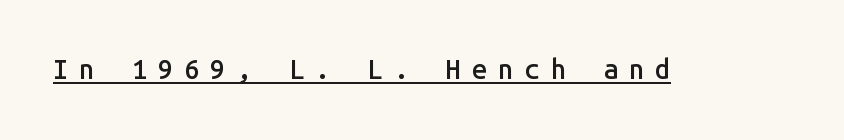
Q: Is the text bold? A: Semi-bold.
Q: Is the text italic (slanted)? A: No, it is upright.
Q: Is the text underlined? A: Yes.
Q: Is the spacing between letters normal or unusually wide? A: Unusually wide.
